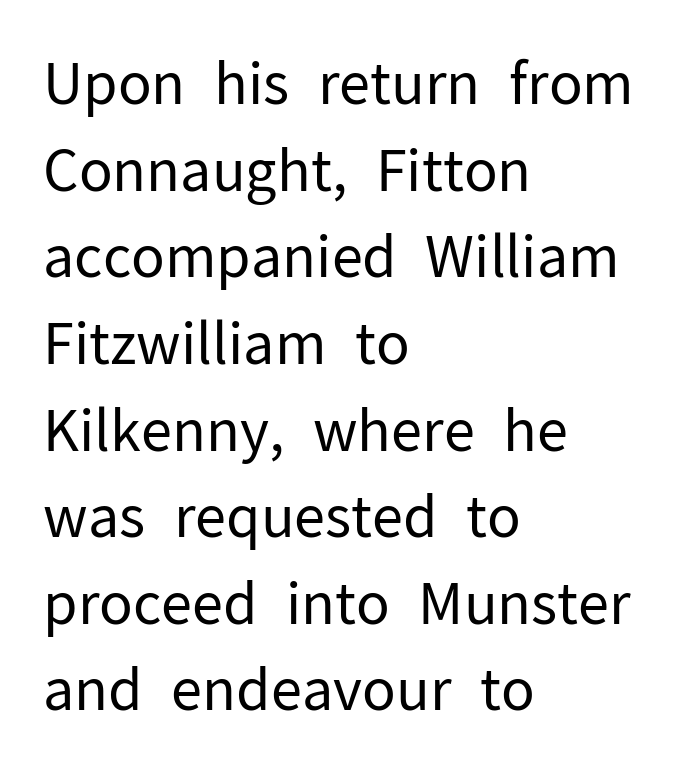
Q: Is the text bold? A: No.
Q: Is the text italic (slanted)? A: No, it is upright.
Q: Is the typeface a serif or a sans-serif typeface? A: Sans-serif.
Q: Is the text underlined? A: No.
Q: How is the paragraph aligned? A: Left-aligned.
Q: Is the spacing between letters normal or unusually wide? A: Normal.
Q: Is the spacing between lines tight, normal or loose? A: Normal.
Q: Width (condensed, normal, or wide)? A: Normal.
Q: Stroke contrast? A: Low.
Q: x-height? A: Medium.
Q: Monospaced? A: No.
